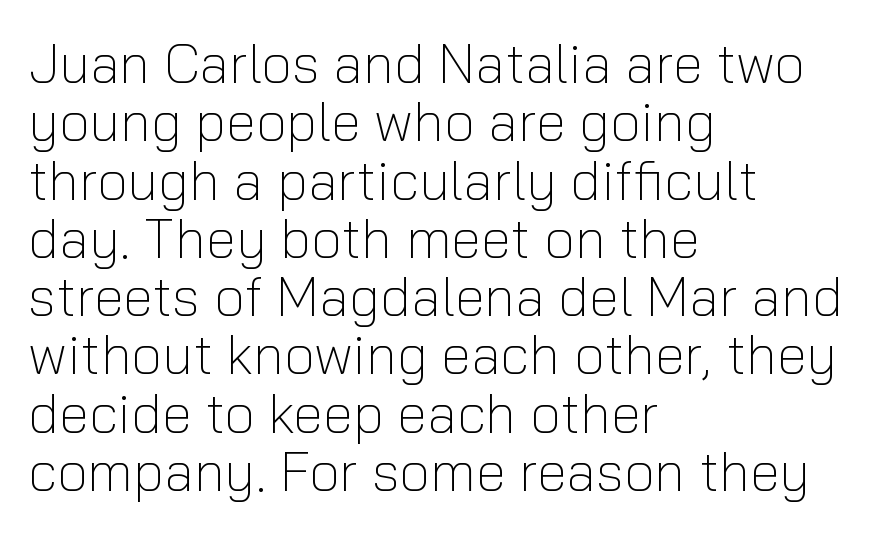
{"serif": "no", "italic": "no", "bold": "no", "weight": "light", "width": "normal", "stroke_contrast": "low", "x_height": "medium", "monospaced": "no", "underline": "no", "align": "left", "line_spacing": "tight", "line_spacing_ratio": 1.06, "letter_spacing": "normal", "letter_spacing_em": 0.0, "glyph_px": 55}
